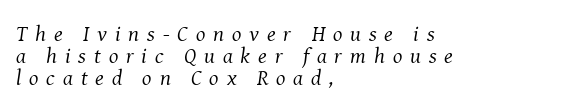
Q: Is the text bold? A: No.
Q: Is the text italic (slanted)? A: Yes, it leans right by about 8 degrees.
Q: Is the text underlined? A: No.
Q: How is the paragraph aligned? A: Left-aligned.
Q: Is the spacing between letters normal or unusually wide? A: Unusually wide.
Q: Is the spacing between lines tight, normal or loose? A: Tight.
